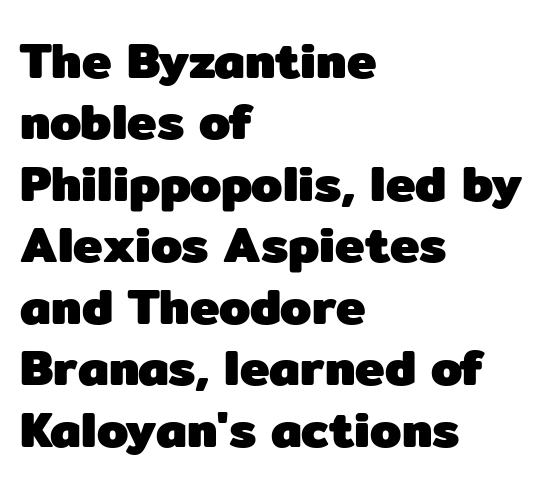
You can tell from the bare stems that sans-serif type was used. The passage is arranged the way most books set body copy — flush left. Proportional: the letters do not fall into vertical columns. A typesetter would mark this as roman, not italic. Here the glyphs are tracked normally, forming tight word shapes. This rendering features lettering with no underline.
